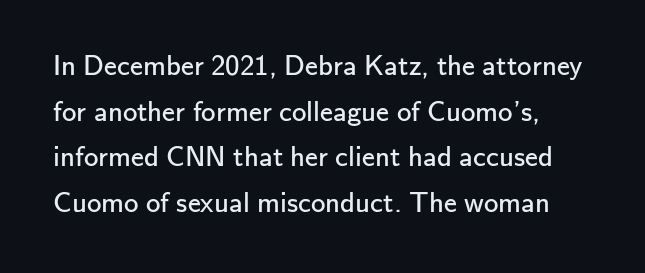
The image shows 29 px regular-weight sans-serif type, upright; set normal line spacing (1.57x), normal letter spacing, not underlined; low stroke contrast and a small x-height.
